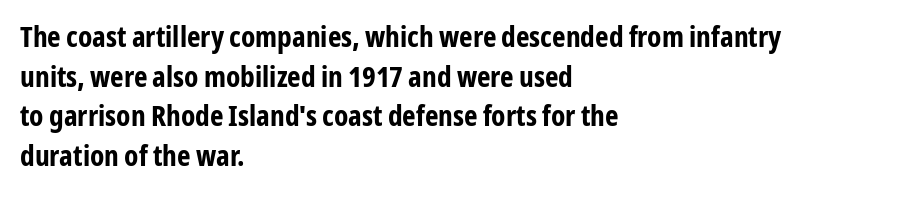
The image shows 29 px bold, condensed sans-serif type, upright; set left-aligned, normal line spacing (1.37x), normal letter spacing, not underlined; low stroke contrast and a medium x-height.
